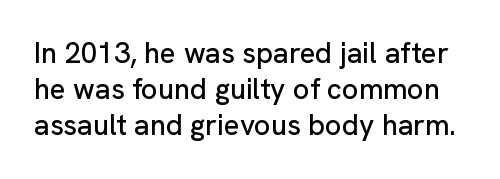
{"serif": "no", "italic": "no", "width": "normal", "stroke_contrast": "low", "x_height": "medium", "monospaced": "no", "underline": "no", "line_spacing": "normal", "line_spacing_ratio": 1.25, "letter_spacing": "normal", "letter_spacing_em": 0.0, "glyph_px": 29}
